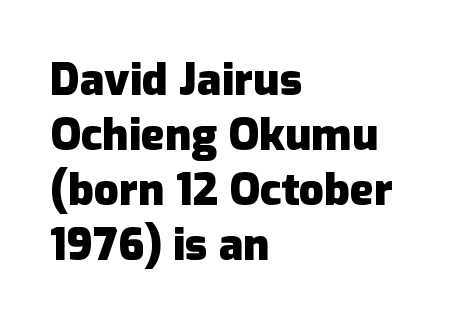
Letters rest on an invisible, unmarked baseline. Thick stems and heavy bowls — unmistakably bold. Character widths vary here, with narrow letters taking less room than wide ones. This sample uses a sans-serif face. The ragged edge is on the right, which tells us the setting is flush left.
